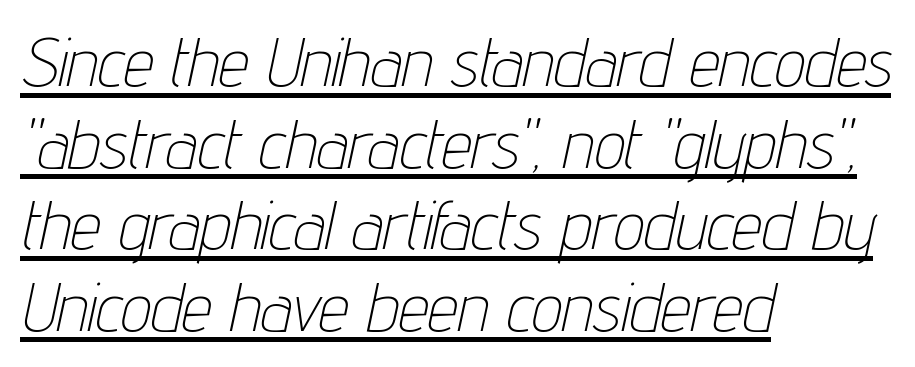
{"italic": "yes", "lean": "right", "slant_degrees": 12, "bold": "no", "weight": "thin", "width": "condensed", "stroke_contrast": "low", "x_height": "medium", "monospaced": "no", "underline": "yes", "align": "left", "line_spacing_ratio": 1.2, "letter_spacing": "normal", "letter_spacing_em": 0.0, "glyph_px": 68}
